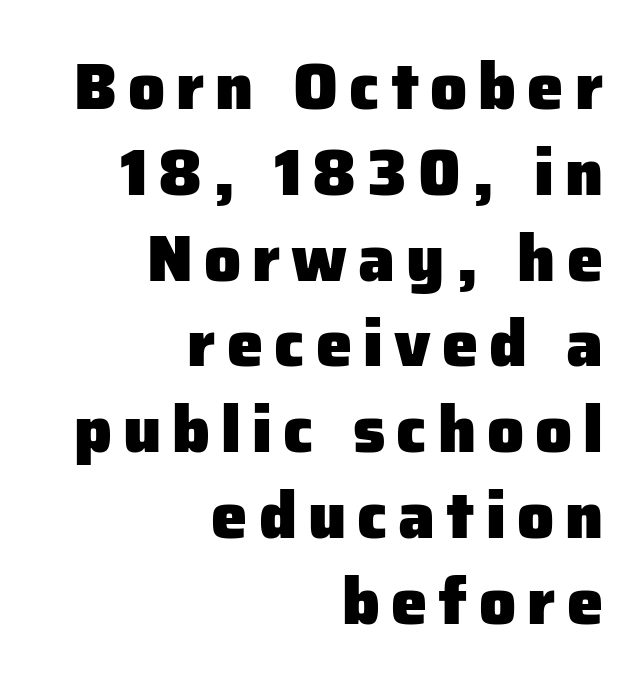
{"serif": "no", "italic": "no", "bold": "yes", "weight": "heavy", "width": "normal", "stroke_contrast": "low", "x_height": "medium", "monospaced": "no", "underline": "no", "align": "right", "line_spacing": "normal", "line_spacing_ratio": 1.32, "glyph_px": 65}
